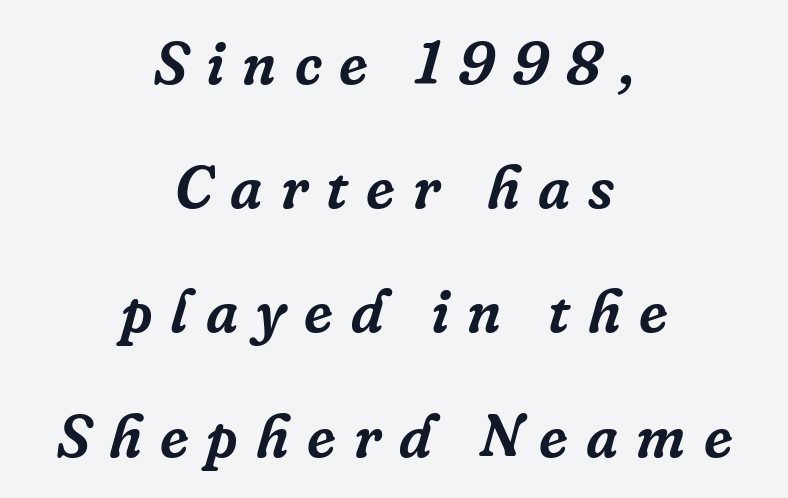
{"serif": "yes", "italic": "yes", "lean": "right", "slant_degrees": 16, "width": "normal", "stroke_contrast": "low", "x_height": "medium", "monospaced": "no", "underline": "no", "align": "center", "line_spacing": "loose", "line_spacing_ratio": 2.07, "letter_spacing": "wide", "letter_spacing_em": 0.3, "glyph_px": 60}
